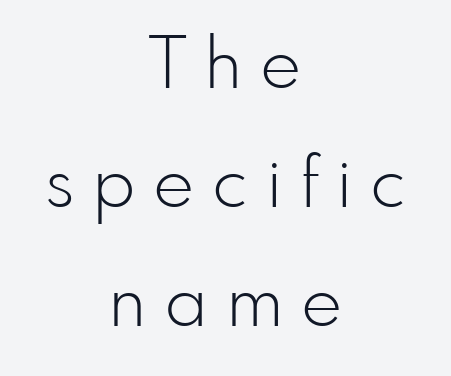
Q: Is the text bold? A: No.
Q: Is the text italic (slanted)? A: No, it is upright.
Q: Is the typeface a serif or a sans-serif typeface? A: Sans-serif.
Q: Is the text underlined? A: No.
Q: How is the paragraph aligned? A: Centered.
Q: Is the spacing between letters normal or unusually wide? A: Unusually wide.
Q: Is the spacing between lines tight, normal or loose? A: Normal.
Q: Width (condensed, normal, or wide)? A: Normal.
Q: Stroke contrast? A: Low.
Q: x-height? A: Small.
Q: Monospaced? A: No.
